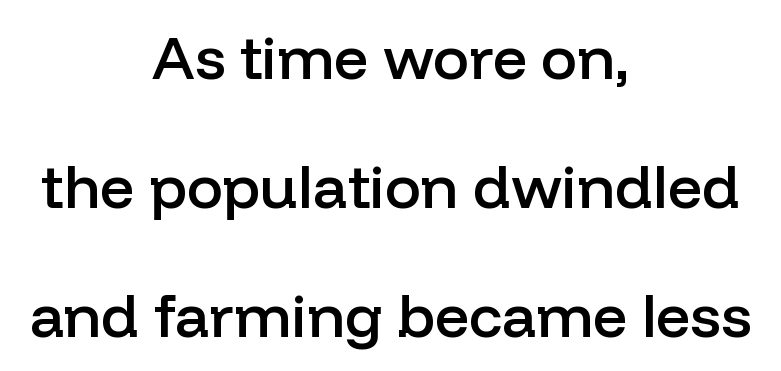
{"serif": "no", "italic": "no", "bold": "semi", "weight": "semibold", "width": "normal", "stroke_contrast": "low", "x_height": "medium", "monospaced": "no", "underline": "no", "align": "center", "line_spacing": "loose", "line_spacing_ratio": 2.15, "letter_spacing": "normal", "letter_spacing_em": 0.0, "glyph_px": 60}
